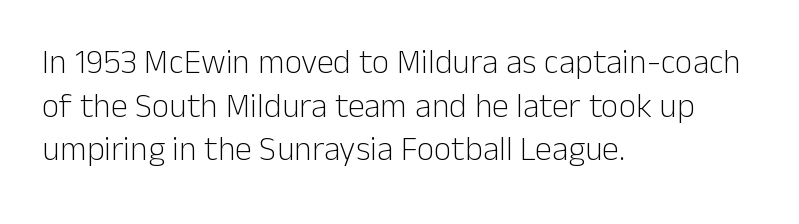
The image shows 34 px light sans-serif type, upright; set left-aligned, normal line spacing (1.28x), normal letter spacing, not underlined; low stroke contrast and a medium x-height.
